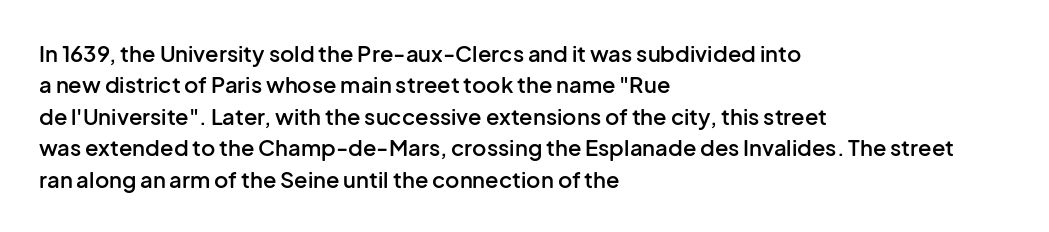
Q: Is the text bold? A: Semi-bold.
Q: Is the text italic (slanted)? A: No, it is upright.
Q: Is the text underlined? A: No.
Q: How is the paragraph aligned? A: Left-aligned.
Q: Is the spacing between letters normal or unusually wide? A: Normal.
Q: Is the spacing between lines tight, normal or loose? A: Normal.
